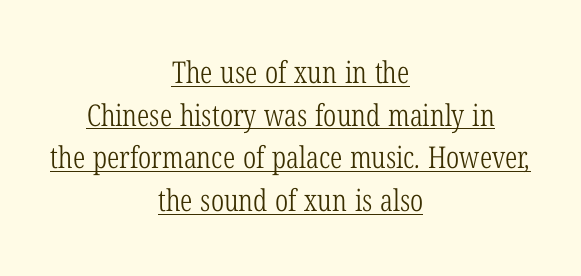
{"serif": "yes", "bold": "no", "weight": "light", "width": "condensed", "stroke_contrast": "low", "x_height": "medium", "monospaced": "no", "underline": "yes", "align": "center", "line_spacing": "normal", "line_spacing_ratio": 1.42, "letter_spacing": "normal", "letter_spacing_em": 0.0, "glyph_px": 30}
